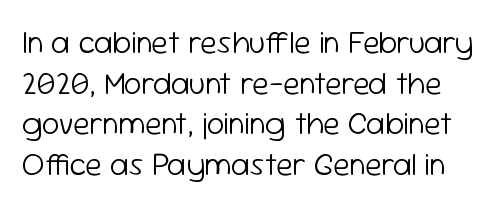
Q: Is the text bold? A: No.
Q: Is the text italic (slanted)? A: No, it is upright.
Q: Is the typeface a serif or a sans-serif typeface? A: Sans-serif.
Q: Is the text underlined? A: No.
Q: Is the spacing between letters normal or unusually wide? A: Normal.
Q: Is the spacing between lines tight, normal or loose? A: Normal.
Q: Width (condensed, normal, or wide)? A: Normal.
Q: Stroke contrast? A: Low.
Q: x-height? A: Medium.
Q: Monospaced? A: No.
